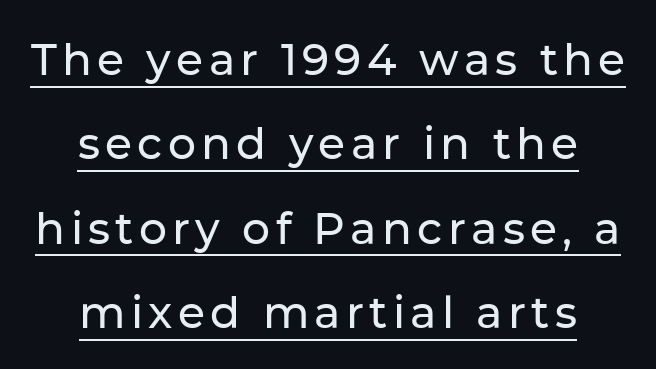
{"serif": "no", "italic": "no", "width": "normal", "stroke_contrast": "low", "x_height": "medium", "monospaced": "no", "underline": "yes", "align": "center", "line_spacing": "loose", "line_spacing_ratio": 1.92, "glyph_px": 44}
